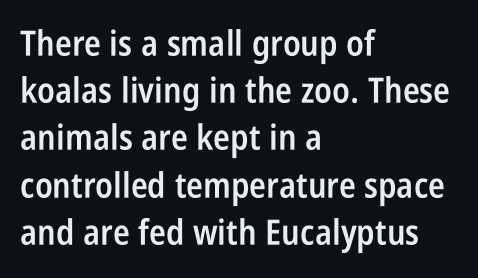
The image shows 35 px semibold, condensed sans-serif type, upright; set left-aligned, normal line spacing (1.35x), normal letter spacing, not underlined; low stroke contrast and a large x-height.
